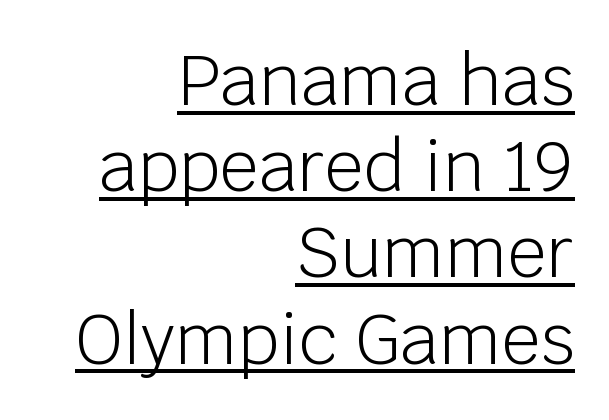
The image shows 69 px light sans-serif type, upright; set right-aligned, normal line spacing (1.25x), normal letter spacing, underlined; low stroke contrast and a large x-height.
